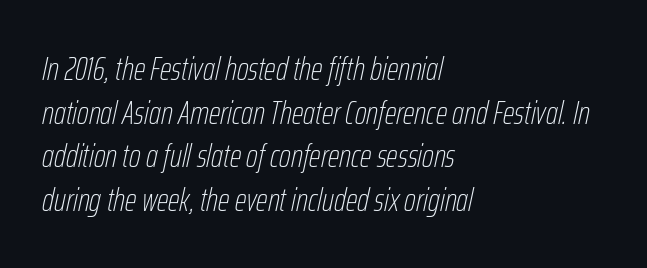
Tracking value appears to be zero — textbook default spacing. An italicized treatment has been applied to the whole sample. Note the varied advance widths — an 'i' is clearly narrower than an 'm'. The glyphs are unaccompanied by any horizontal stroke below them. The block of text has a typical density, with ordinary space between rows.
